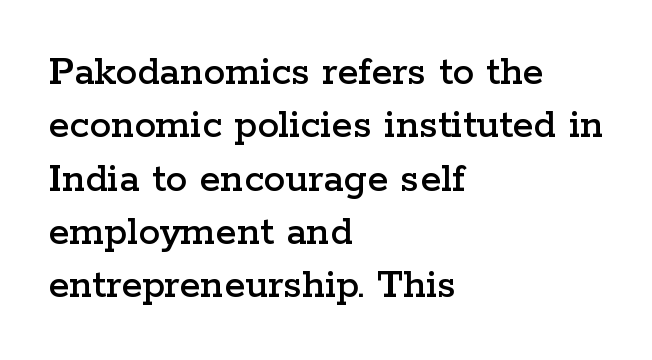
Rule under the text: the space is simply empty. Spacing verdict: proportional, widths tailored to each character. You could call the tracking neutral — neither tight nor loose. Tall strokes in this sample are plumb rather than angled.
